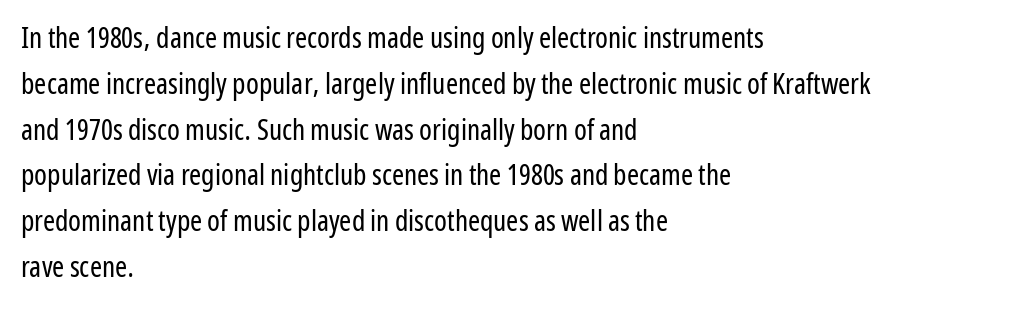
Q: Is the text bold? A: No.
Q: Is the text italic (slanted)? A: No, it is upright.
Q: Is the typeface a serif or a sans-serif typeface? A: Sans-serif.
Q: Is the text underlined? A: No.
Q: How is the paragraph aligned? A: Left-aligned.
Q: Is the spacing between letters normal or unusually wide? A: Normal.
Q: Is the spacing between lines tight, normal or loose? A: Normal.
Q: Width (condensed, normal, or wide)? A: Condensed.
Q: Stroke contrast? A: Low.
Q: x-height? A: Medium.
Q: Monospaced? A: No.
